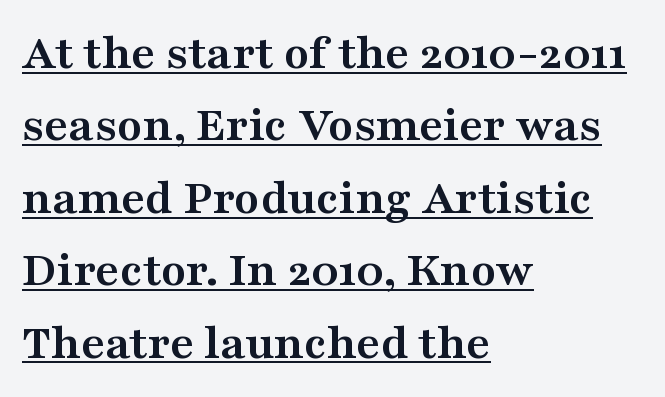
The image shows 51 px semibold, wide serif type, upright; set left-aligned, normal line spacing (1.42x), normal letter spacing, underlined; medium stroke contrast and a medium x-height.
